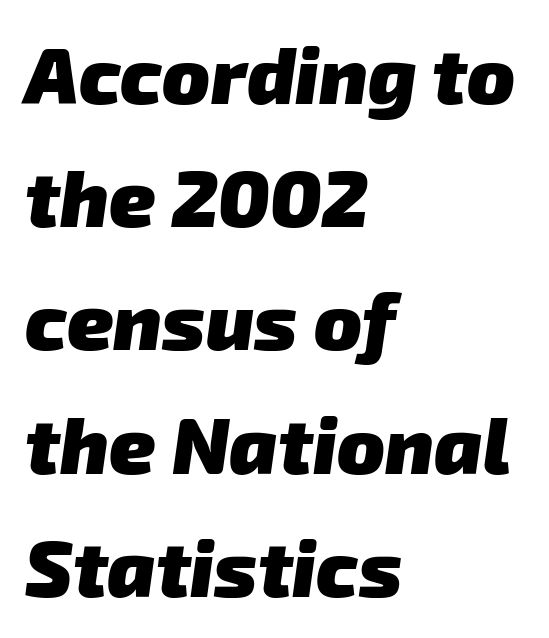
The image shows 79 px heavy sans-serif type; set left-aligned, normal line spacing (1.56x), normal letter spacing, not underlined; low stroke contrast and a medium x-height.
